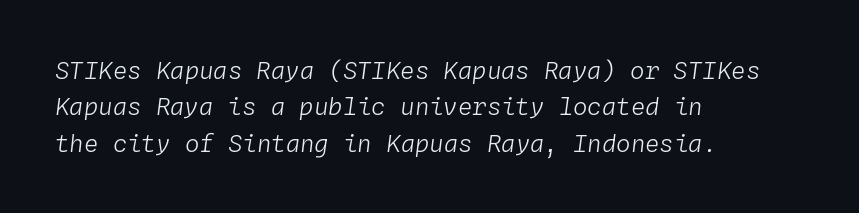
{"italic": "yes", "lean": "right", "slant_degrees": 4, "bold": "no", "underline": "no", "align": "left", "line_spacing": "normal", "line_spacing_ratio": 1.52, "letter_spacing": "normal", "letter_spacing_em": 0.0, "glyph_px": 24}
